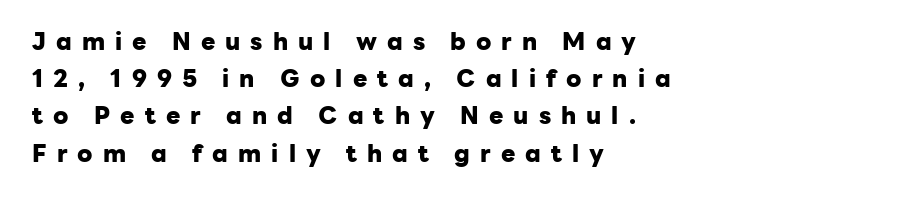
Q: Is the text bold? A: Yes.
Q: Is the text italic (slanted)? A: No, it is upright.
Q: Is the text underlined? A: No.
Q: How is the paragraph aligned? A: Left-aligned.
Q: Is the spacing between letters normal or unusually wide? A: Unusually wide.
Q: Is the spacing between lines tight, normal or loose? A: Normal.
